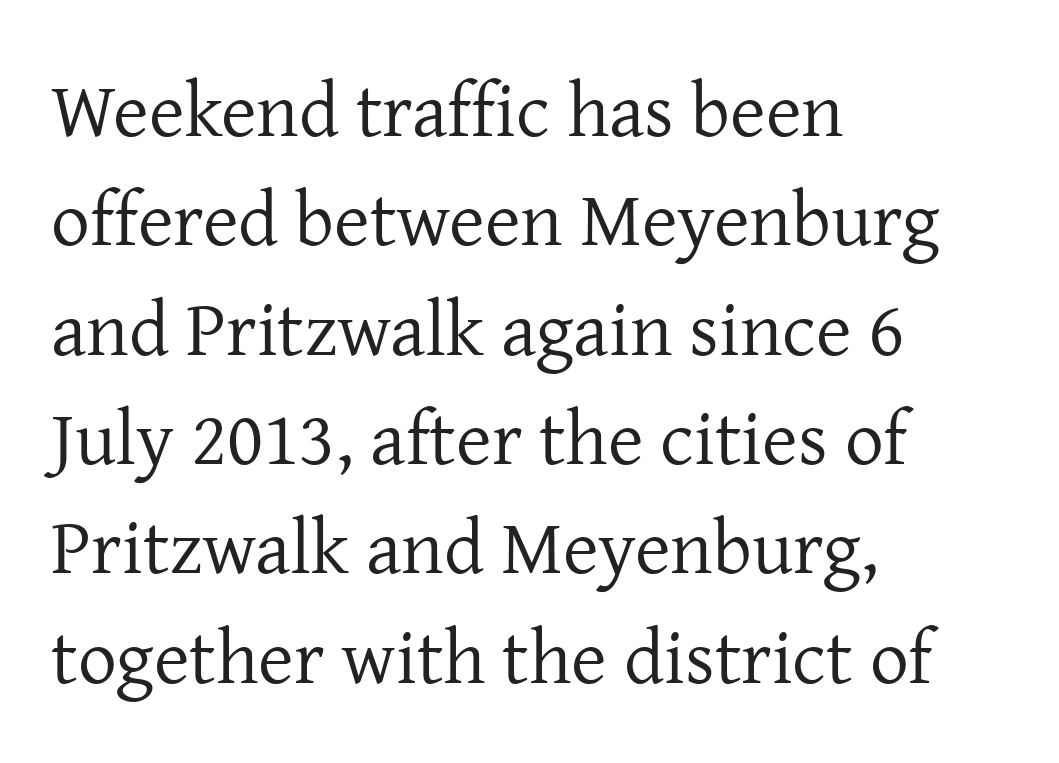
Note: serifs present on the glyphs. Standard letterfit; no display-style spreading of the glyphs. Teacher's note: observe the even left margin — that is flush-left alignment. Vertically, the passage feels balanced, rows spaced as you'd expect.
